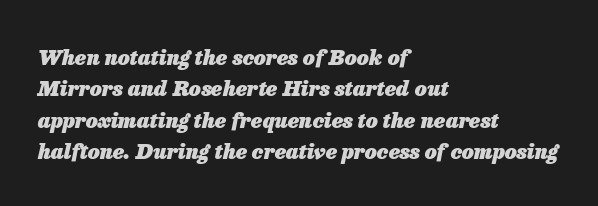
The image shows 21 px bold type, italic (leaning right); set left-aligned, normal line spacing (1.49x), normal letter spacing, not underlined.
